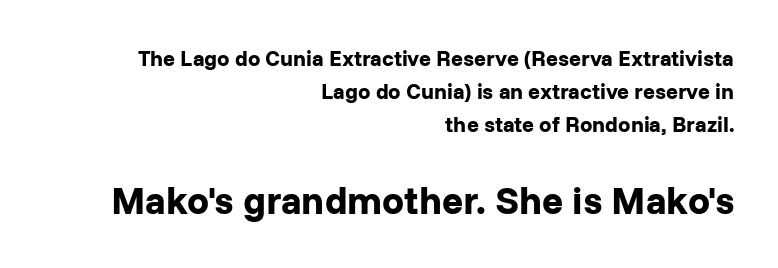
I'd call this a sans setting — the letters go barefoot. The rendering uses natural spacing where letterforms have individual widths. Visually the block forms a straight wall on the right and a jagged coastline on the left. Each row of text sits above clean, open space. Look at the stroke-to-counter ratio: heavy, a bold.
